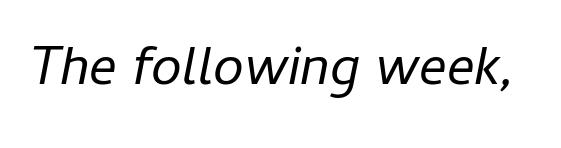
The image shows 55 px regular-weight type, italic (leaning right); set normal letter spacing, not underlined; low stroke contrast and a medium x-height.
